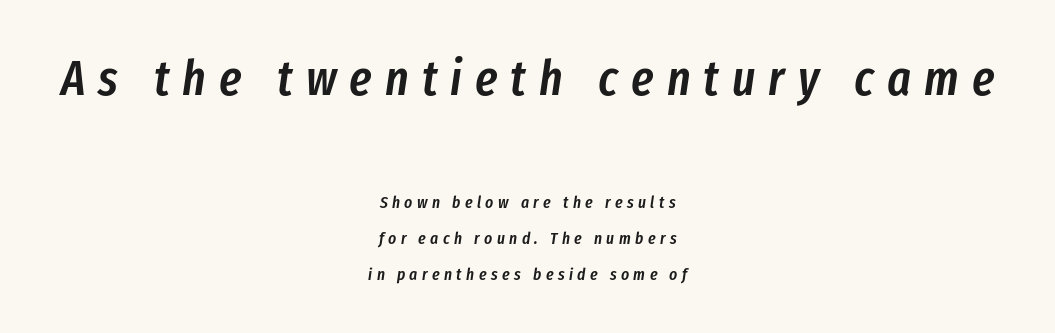
{"italic": "yes", "lean": "right", "slant_degrees": 8, "bold": "semi", "weight": "semibold", "width": "condensed", "stroke_contrast": "low", "x_height": "medium", "monospaced": "no", "underline": "no", "align": "center", "line_spacing": "loose", "line_spacing_ratio": 2.09, "letter_spacing": "wide", "letter_spacing_em": 0.26, "larger_block": "first", "size_ratio": 2.94, "glyph_px": 50}
